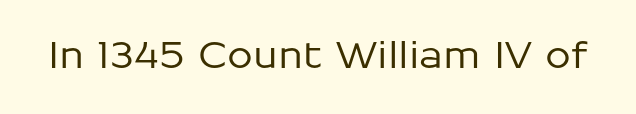
{"serif": "no", "italic": "no", "width": "normal", "stroke_contrast": "low", "x_height": "medium", "monospaced": "no", "underline": "no", "letter_spacing": "normal", "letter_spacing_em": 0.0, "glyph_px": 37}
